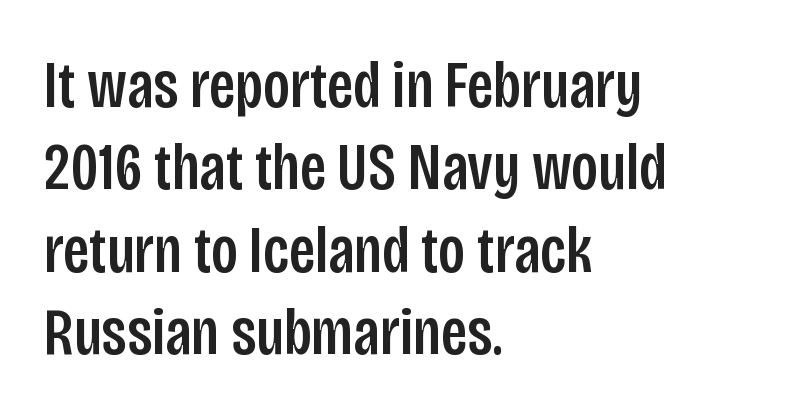
The type is set solid horizontally, with unmodified tracking. To sum up the face: it is a sans, with no serifs. The face used here is proportionally spaced, like ordinary book or web type. Where is the straight margin? On the left. Does the lettering tilt? It doesn't — this is upright.
